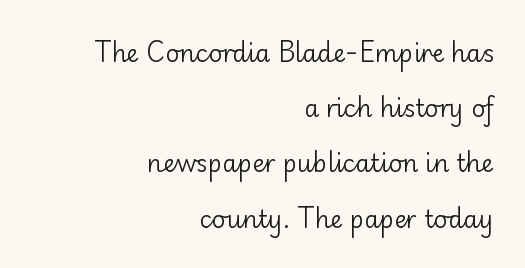
The image shows 24 px text type, upright; set right-aligned, loose line spacing (2.3x), normal letter spacing, not underlined.
